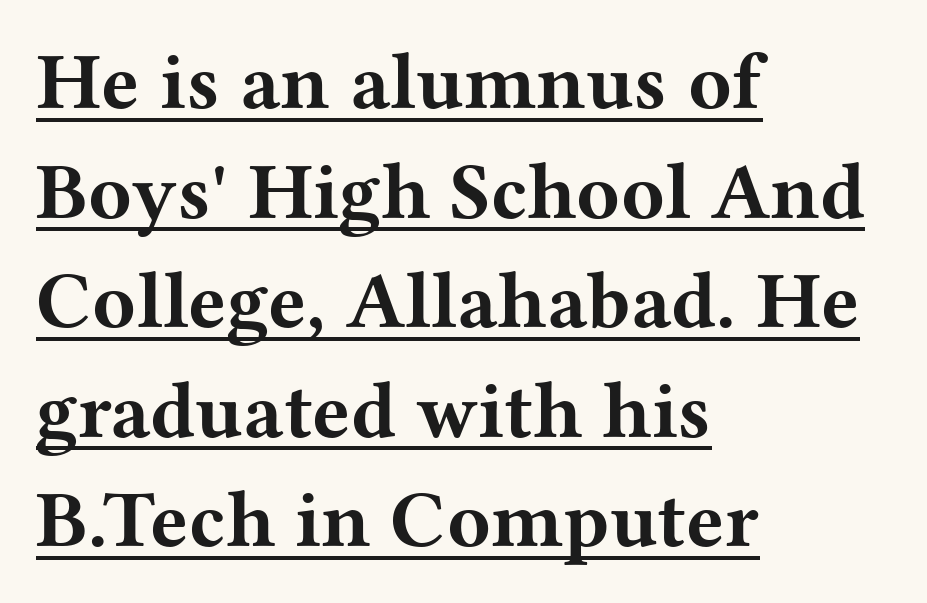
{"serif": "yes", "italic": "no", "bold": "yes", "weight": "bold", "width": "wide", "stroke_contrast": "medium", "x_height": "medium", "monospaced": "no", "underline": "yes", "align": "left", "line_spacing": "normal", "line_spacing_ratio": 1.37, "letter_spacing": "normal", "letter_spacing_em": 0.0, "glyph_px": 80}
